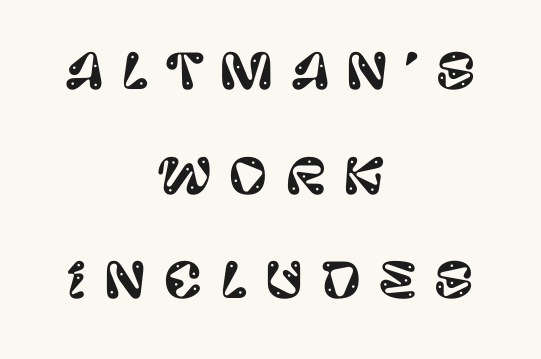
The image shows 48 px sans-serif type; set centered, loose line spacing (2.18x), unusually wide letter spacing (+0.35 em), not underlined; low stroke contrast and a large x-height.
